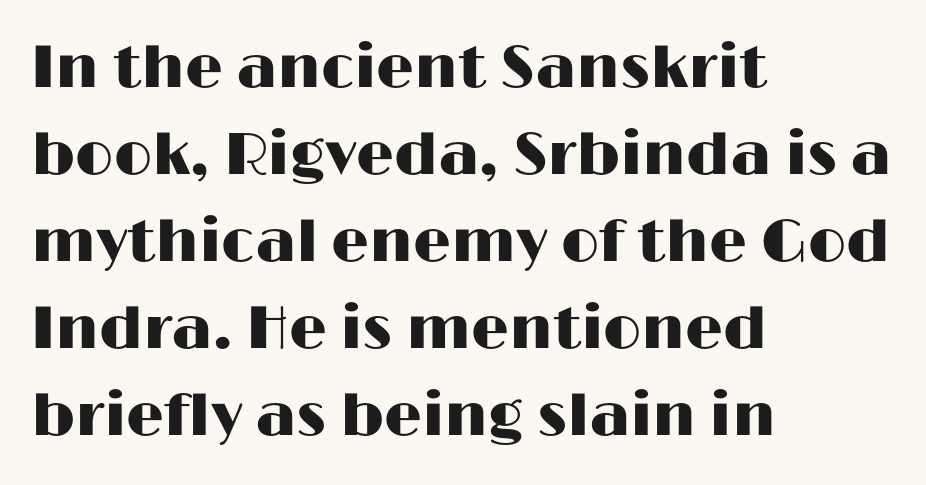
The rendering shows plain stroke endings on the letterforms — a sans-serif design. No italicization has been applied; the sample stays upright. This sample has the flowing, uneven cadence of proportional lettering. The words here are not underlined. Regarding leading, the lines here are spaced in the standard way.
